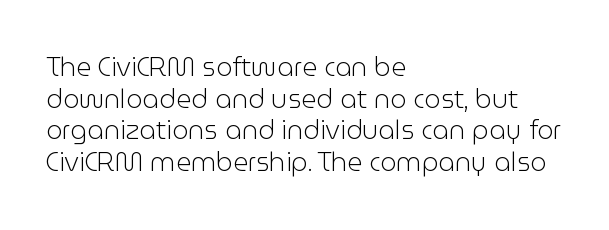
Q: Is the text bold? A: No.
Q: Is the text italic (slanted)? A: No, it is upright.
Q: Is the text underlined? A: No.
Q: How is the paragraph aligned? A: Left-aligned.
Q: Is the spacing between letters normal or unusually wide? A: Normal.
